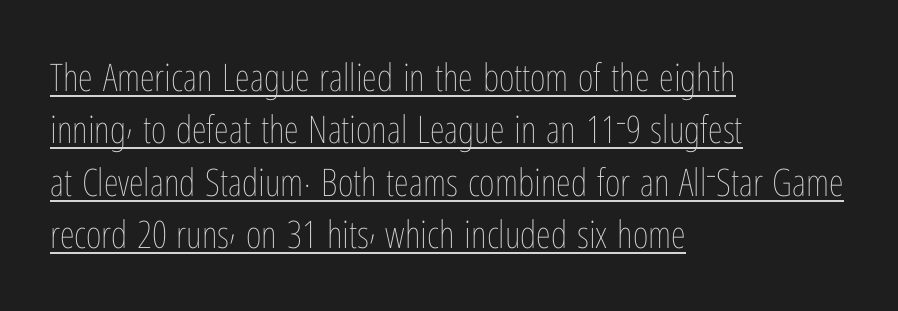
{"italic": "no", "bold": "no", "weight": "thin", "width": "condensed", "stroke_contrast": "low", "x_height": "medium", "monospaced": "no", "underline": "yes", "align": "left", "line_spacing": "normal", "line_spacing_ratio": 1.38, "letter_spacing": "normal", "letter_spacing_em": 0.0, "glyph_px": 38}
